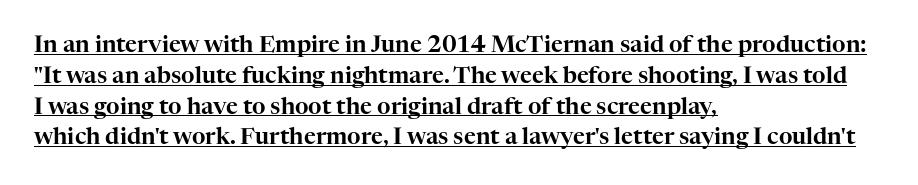
Q: Is the text italic (slanted)? A: No, it is upright.
Q: Is the text underlined? A: Yes.
Q: How is the paragraph aligned? A: Left-aligned.
Q: Is the spacing between letters normal or unusually wide? A: Normal.
Q: Is the spacing between lines tight, normal or loose? A: Normal.
